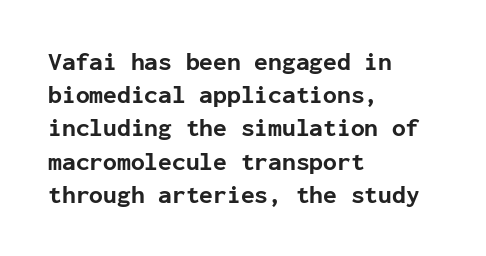
{"italic": "no", "bold": "yes", "underline": "no", "align": "left", "line_spacing": "normal", "line_spacing_ratio": 1.33, "letter_spacing": "normal", "letter_spacing_em": 0.0, "glyph_px": 25}
